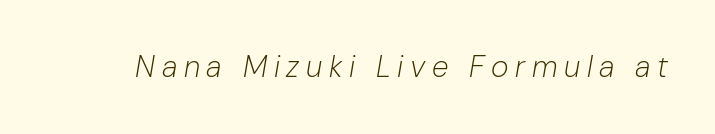
{"italic": "yes", "lean": "right", "slant_degrees": 10, "bold": "no", "weight": "light", "width": "normal", "stroke_contrast": "low", "x_height": "medium", "monospaced": "no", "underline": "no", "letter_spacing": "wide", "letter_spacing_em": 0.22, "glyph_px": 30}
